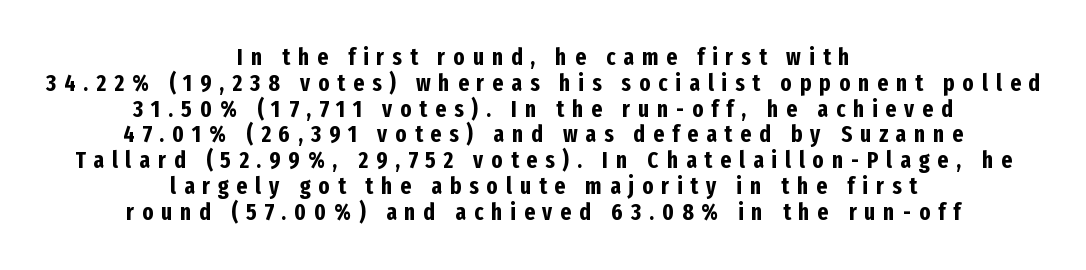
The image shows 23 px bold type, upright; set centered, tight line spacing (1.12x), unusually wide letter spacing (+0.35 em), not underlined.
